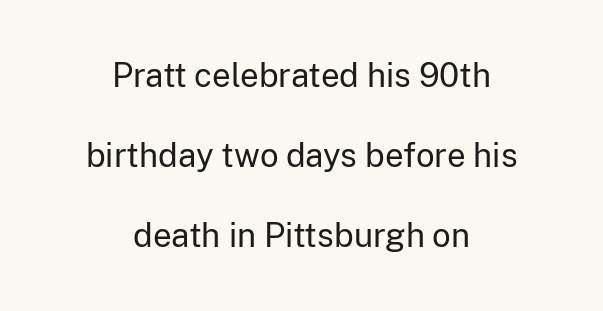
Layout note: lines centered. Quick note: interline space is abundant. Standard letterfit; no display-style spreading of the glyphs. On a weight scale, this lands at 450 or below. You can tell from the bare stems that sans-serif type was used.
